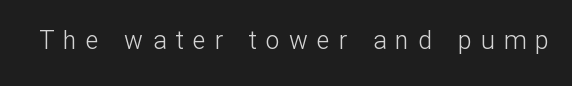
Rendered with straight, roman letterforms. A clean baseline with only descenders dipping below it. Is this a heavy cut? Hardly; it is regular or lighter. Tracking value appears strongly positive — letters spread wide.
